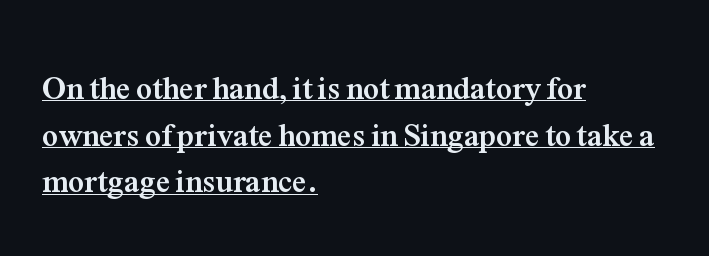
The image shows 32 px semibold serif type, upright; set left-aligned, normal line spacing (1.46x), normal letter spacing, underlined; medium stroke contrast and a medium x-height.
